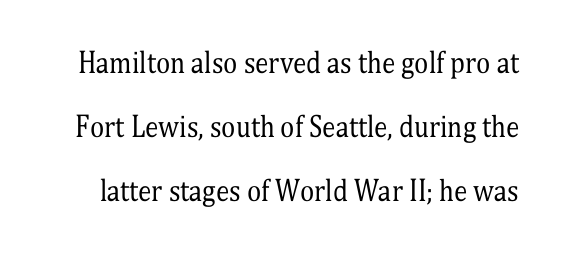
Is the letter spacing exaggerated? No — it looks like the ordinary default. Italic? Not at all — the glyphs are vertical. The rendering uses a large line-height, opening up the rows. Bare-footed words on every line. Caption: face not bold, strokes unweighted.
